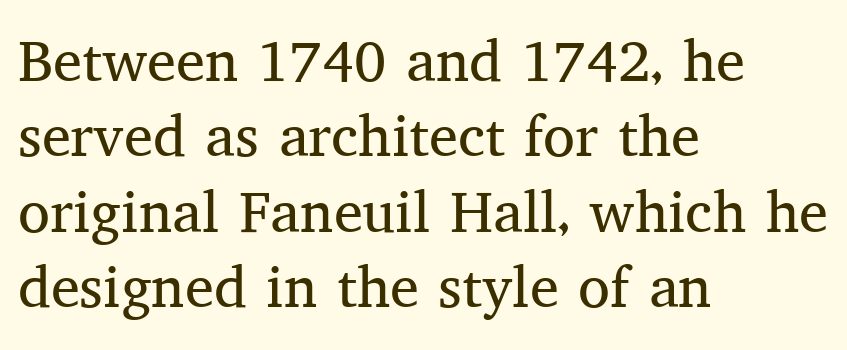
{"serif": "yes", "italic": "no", "bold": "no", "weight": "regular", "width": "normal", "stroke_contrast": "medium", "x_height": "medium", "monospaced": "no", "underline": "no", "align": "left", "line_spacing": "normal", "line_spacing_ratio": 1.3, "letter_spacing": "normal", "letter_spacing_em": 0.0, "glyph_px": 58}
